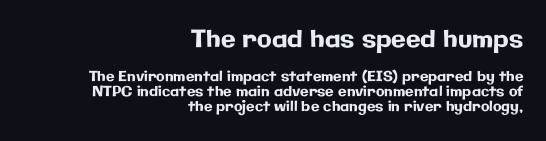
Q: Is the text italic (slanted)? A: No, it is upright.
Q: Is the text underlined? A: No.
Q: How is the paragraph aligned? A: Right-aligned.
Q: Is the spacing between letters normal or unusually wide? A: Normal.
Q: Is the spacing between lines tight, normal or loose? A: Tight.
Q: Which block of text is set in a larger size, the first (top) or the second (bottom)? A: The first (top) one.
